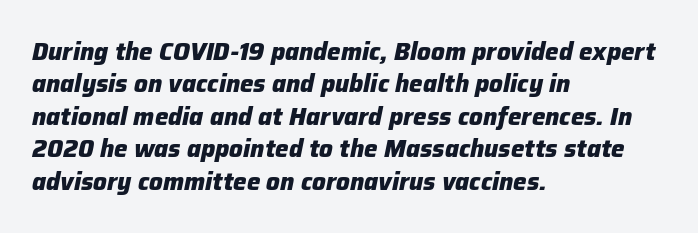
The image shows 24 px bold type, italic (leaning right); set left-aligned, normal line spacing (1.35x), normal letter spacing, not underlined.
